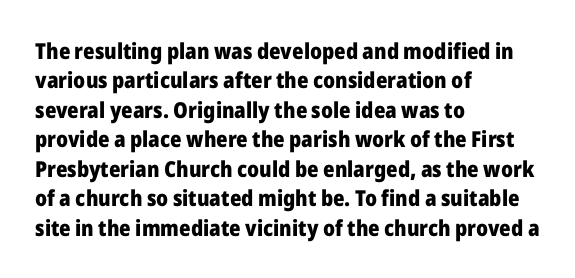
The image shows 22 px bold type, upright; set left-aligned, normal line spacing (1.34x), normal letter spacing, not underlined.
